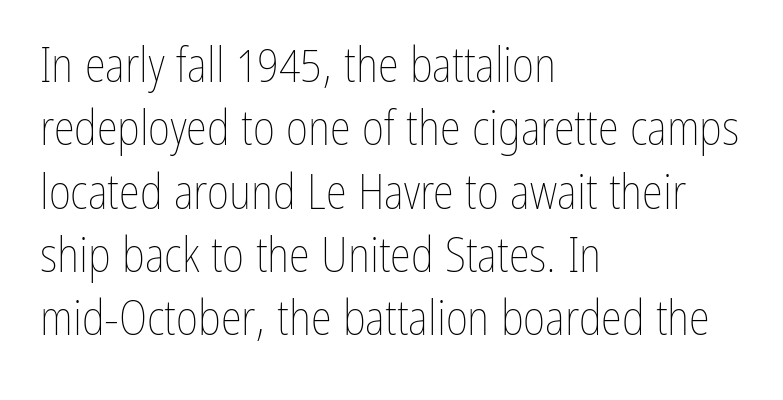
The image shows 48 px thin, condensed type, upright; set left-aligned, normal line spacing (1.32x), normal letter spacing, not underlined; low stroke contrast and a medium x-height.
